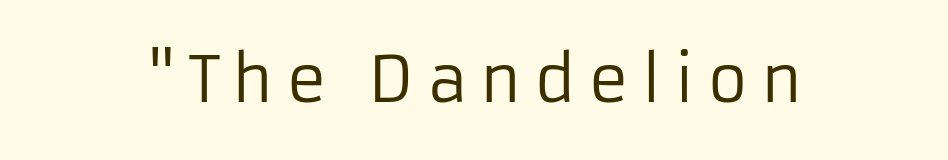
Q: Is the text bold? A: No.
Q: Is the text italic (slanted)? A: No, it is upright.
Q: Is the typeface a serif or a sans-serif typeface? A: Sans-serif.
Q: Is the text underlined? A: No.
Q: Is the spacing between letters normal or unusually wide? A: Unusually wide.
Q: Width (condensed, normal, or wide)? A: Normal.
Q: Stroke contrast? A: Low.
Q: x-height? A: Medium.
Q: Monospaced? A: No.
